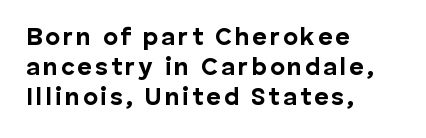
{"italic": "no", "bold": "yes", "underline": "no", "align": "left", "line_spacing_ratio": 1.21, "glyph_px": 25}
